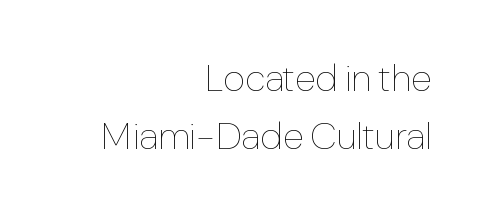
{"italic": "no", "bold": "no", "weight": "thin", "width": "normal", "stroke_contrast": "low", "x_height": "medium", "monospaced": "no", "underline": "no", "align": "right", "line_spacing": "normal", "line_spacing_ratio": 1.52, "letter_spacing": "normal", "letter_spacing_em": 0.0, "glyph_px": 38}
